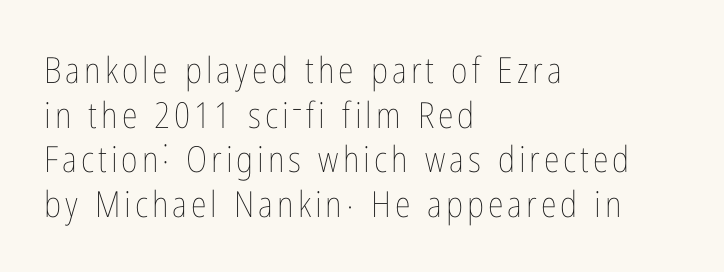
The image shows 36 px thin, condensed type, upright; set left-aligned, line spacing 1.24x, not underlined; low stroke contrast and a medium x-height.
